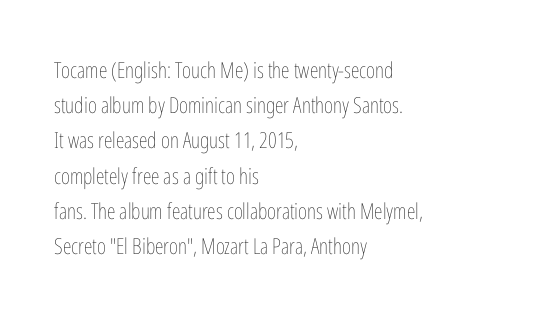
The image shows 22 px text type, upright; set left-aligned, normal line spacing (1.6x), normal letter spacing, not underlined.
